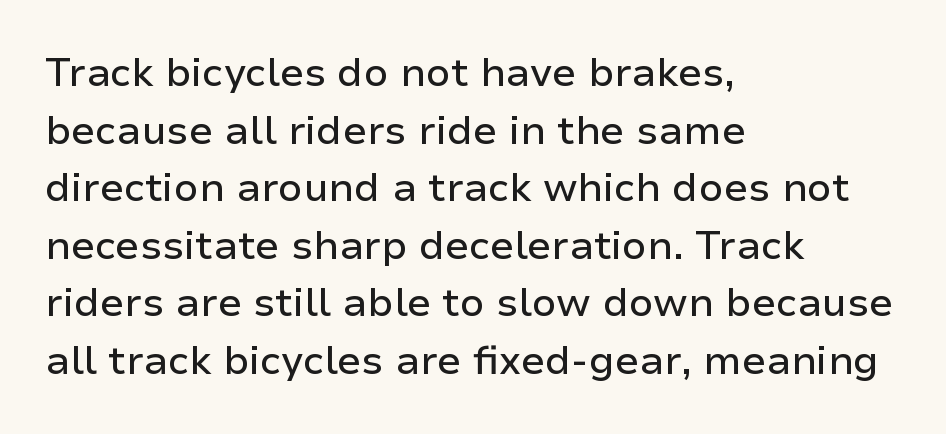
{"serif": "no", "italic": "no", "width": "normal", "stroke_contrast": "low", "x_height": "medium", "monospaced": "no", "underline": "no", "align": "left", "line_spacing": "normal", "line_spacing_ratio": 1.44, "letter_spacing": "normal", "letter_spacing_em": 0.0, "glyph_px": 40}
